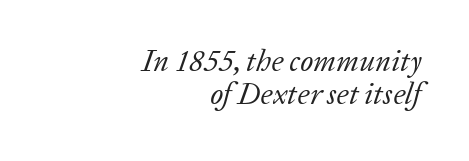
The image shows 30 px regular-weight serif type, italic (leaning right); set right-aligned, tight line spacing (1.11x), normal letter spacing, not underlined; low stroke contrast and a medium x-height.
